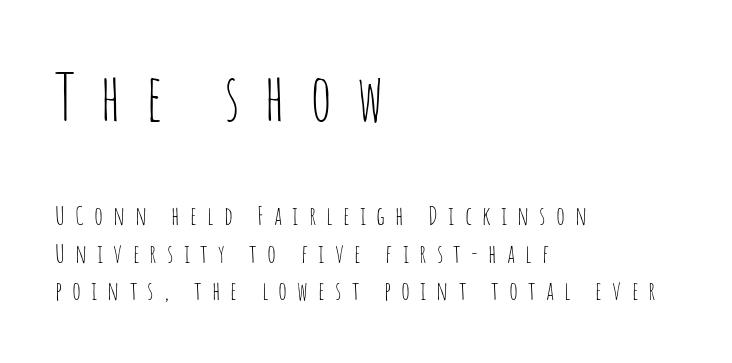
Q: Is the text bold? A: No.
Q: Is the text italic (slanted)? A: No, it is upright.
Q: Is the typeface a serif or a sans-serif typeface? A: Sans-serif.
Q: Is the text underlined? A: No.
Q: How is the paragraph aligned? A: Left-aligned.
Q: Is the spacing between letters normal or unusually wide? A: Unusually wide.
Q: Is the spacing between lines tight, normal or loose? A: Normal.
Q: Which block of text is set in a larger size, the first (top) or the second (bottom)? A: The first (top) one.
Q: Width (condensed, normal, or wide)? A: Condensed.
Q: Stroke contrast? A: Low.
Q: x-height? A: Large.
Q: Monospaced? A: No.
